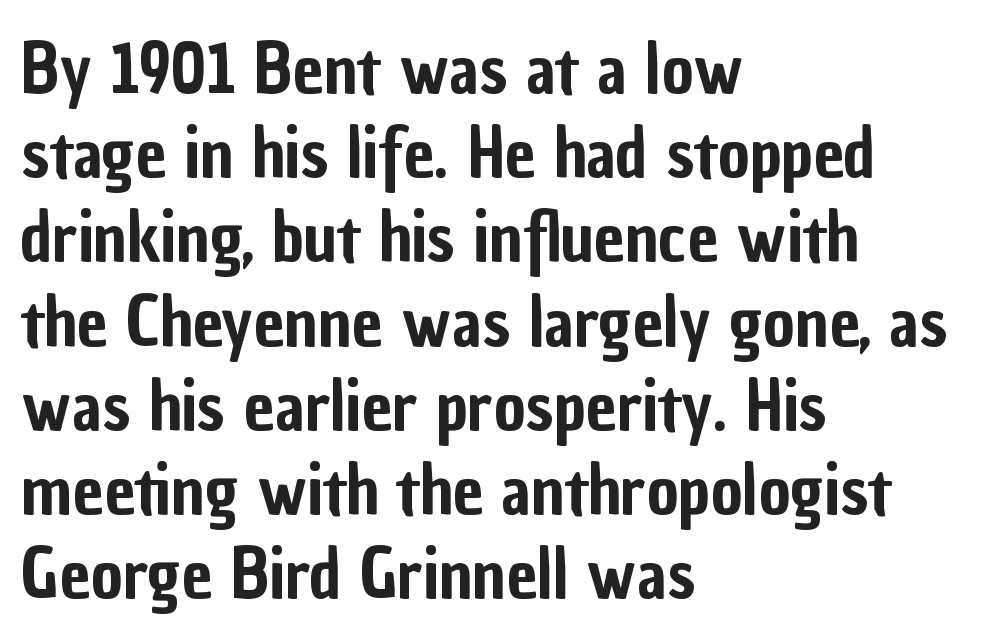
The image shows 69 px condensed sans-serif type, upright; set left-aligned, line spacing 1.22x, normal letter spacing, not underlined; low stroke contrast and a medium x-height.
